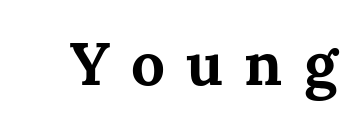
Q: Is the text bold? A: Yes.
Q: Is the text italic (slanted)? A: No, it is upright.
Q: Is the typeface a serif or a sans-serif typeface? A: Serif.
Q: Is the text underlined? A: No.
Q: Is the spacing between letters normal or unusually wide? A: Unusually wide.
Q: Width (condensed, normal, or wide)? A: Normal.
Q: Stroke contrast? A: Medium.
Q: x-height? A: Medium.
Q: Monospaced? A: No.
